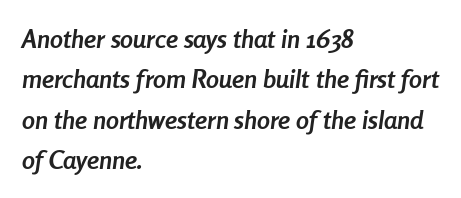
How are the letters spaced? Ordinarily, with no added tracking. Reading down the column, the eye jumps a familiar distance to each next line. Caption: bold face, heavy strokes. Typeset ragged right — the left edge is the straight one. Style check: oblique.
